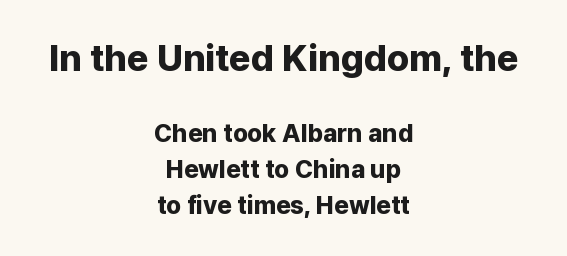
The image shows 37 px bold sans-serif type, upright; set centered, normal line spacing (1.44x), normal letter spacing, not underlined; the first (top) block is 1.48x larger; low stroke contrast and a medium x-height.
